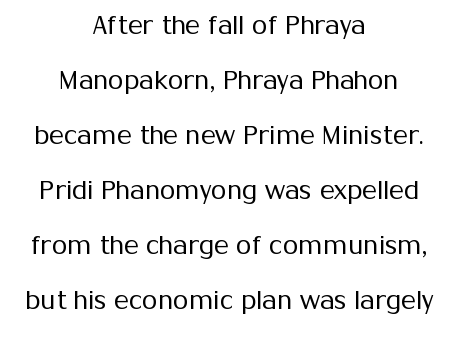
The lines in this sample share a center point and differ in where they start and stop. The strip under each line holds only bare page. Stems and bowls with no extra thickness — not bold. Loosely led — the rows are spread out. A typesetter would call this zero additional tracking.
